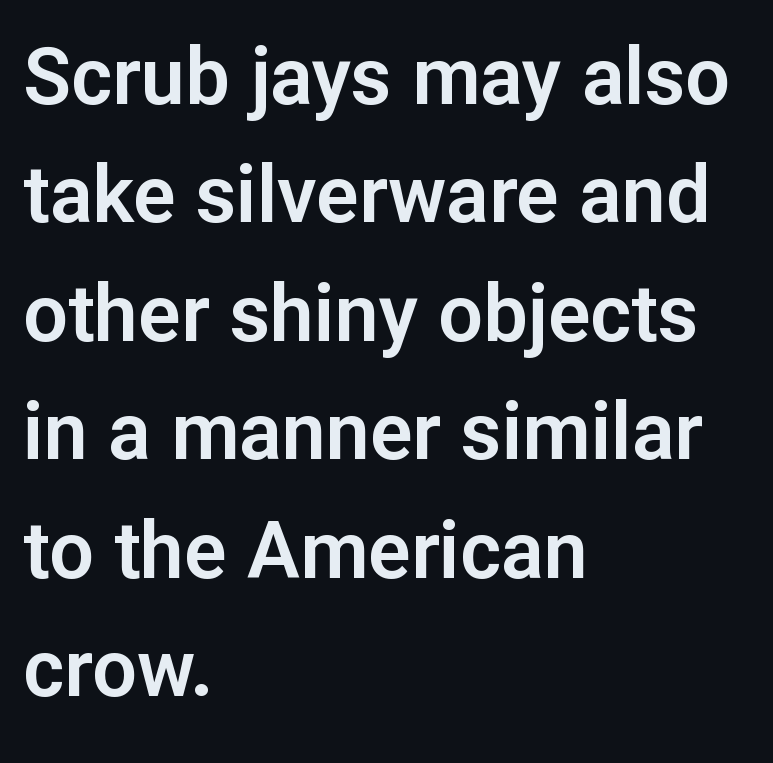
{"serif": "no", "italic": "no", "width": "normal", "stroke_contrast": "low", "x_height": "medium", "monospaced": "no", "underline": "no", "align": "left", "line_spacing": "normal", "line_spacing_ratio": 1.5, "letter_spacing": "normal", "letter_spacing_em": 0.0, "glyph_px": 79}
